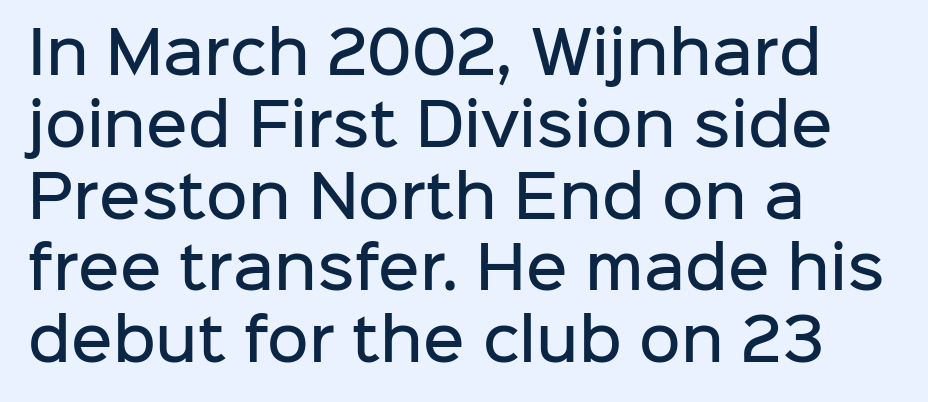
{"serif": "no", "italic": "no", "bold": "semi", "weight": "semibold", "width": "normal", "stroke_contrast": "low", "x_height": "medium", "monospaced": "no", "underline": "no", "align": "left", "line_spacing": "normal", "line_spacing_ratio": 1.26, "letter_spacing": "normal", "letter_spacing_em": 0.0, "glyph_px": 57}
